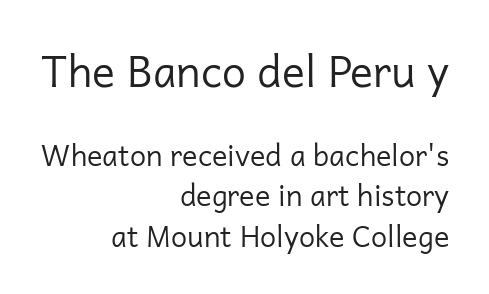
The image shows 43 px regular-weight sans-serif type, upright; set right-aligned, normal line spacing (1.39x), normal letter spacing, not underlined; the first (top) block is 1.48x larger; low stroke contrast and a medium x-height.
